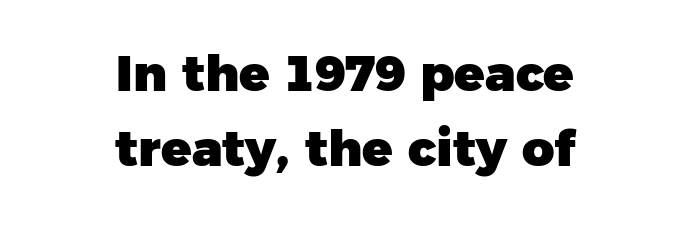
{"serif": "no", "bold": "yes", "weight": "heavy", "width": "normal", "stroke_contrast": "low", "x_height": "medium", "monospaced": "no", "underline": "no", "align": "center", "line_spacing": "normal", "line_spacing_ratio": 1.5, "letter_spacing": "normal", "letter_spacing_em": 0.0, "glyph_px": 50}
